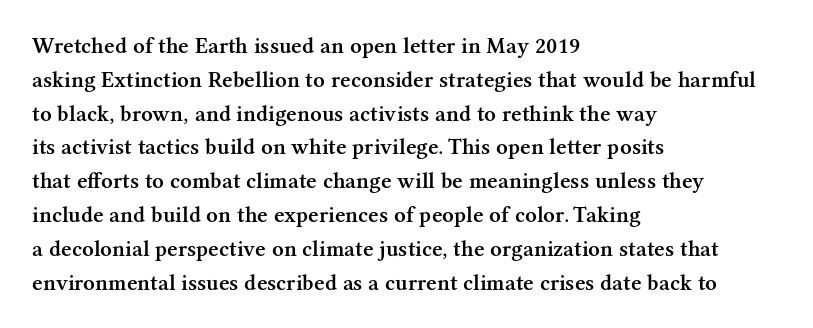
Q: Is the text bold? A: Semi-bold.
Q: Is the text italic (slanted)? A: No, it is upright.
Q: Is the text underlined? A: No.
Q: How is the paragraph aligned? A: Left-aligned.
Q: Is the spacing between letters normal or unusually wide? A: Normal.
Q: Is the spacing between lines tight, normal or loose? A: Normal.
